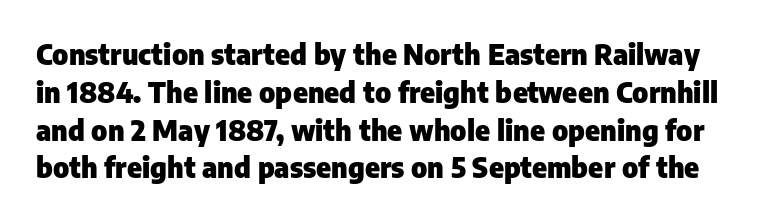
Q: Is the text bold? A: Yes.
Q: Is the text italic (slanted)? A: No, it is upright.
Q: Is the typeface a serif or a sans-serif typeface? A: Sans-serif.
Q: Is the text underlined? A: No.
Q: Is the spacing between letters normal or unusually wide? A: Normal.
Q: Is the spacing between lines tight, normal or loose? A: Normal.
Q: Width (condensed, normal, or wide)? A: Normal.
Q: Stroke contrast? A: Low.
Q: x-height? A: Medium.
Q: Monospaced? A: No.
